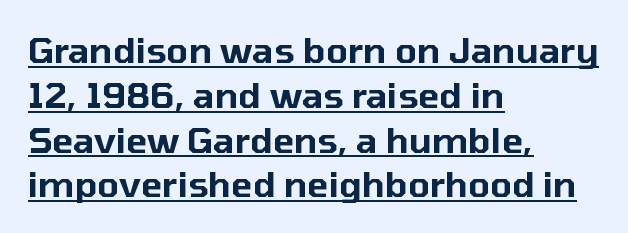
{"serif": "no", "italic": "no", "width": "normal", "stroke_contrast": "low", "x_height": "medium", "monospaced": "no", "underline": "yes", "align": "left", "line_spacing": "normal", "line_spacing_ratio": 1.28, "letter_spacing": "normal", "letter_spacing_em": 0.0, "glyph_px": 35}
